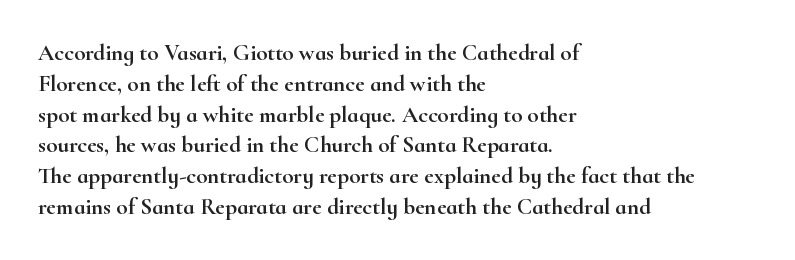
The glyphs are unaccompanied by any horizontal stroke below them. Quick note: not italic, upright. Each word holds together tightly as a unit, with standard inter-letter gaps. The paragraph shown leans on its left margin. Does the leading feel generous? No, just average.
